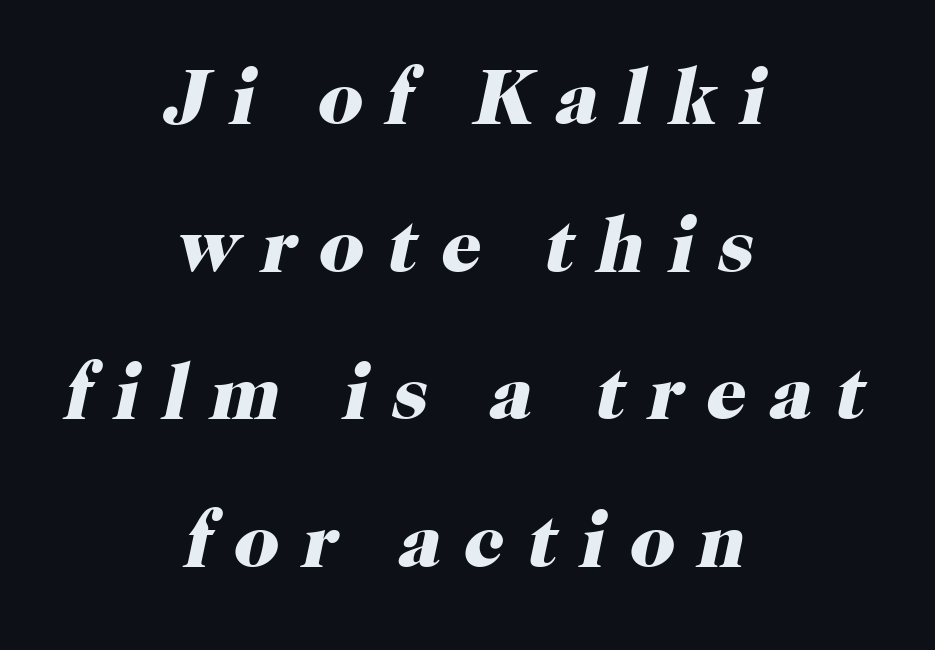
Q: Is the text bold? A: Yes.
Q: Is the text italic (slanted)? A: Yes, it leans right by about 12 degrees.
Q: Is the typeface a serif or a sans-serif typeface? A: Serif.
Q: Is the text underlined? A: No.
Q: How is the paragraph aligned? A: Centered.
Q: Is the spacing between letters normal or unusually wide? A: Unusually wide.
Q: Width (condensed, normal, or wide)? A: Normal.
Q: Stroke contrast? A: High.
Q: x-height? A: Medium.
Q: Monospaced? A: No.
